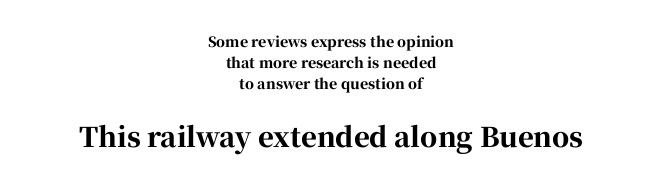
Q: Is the text bold? A: Yes.
Q: Is the text italic (slanted)? A: No, it is upright.
Q: Is the text underlined? A: No.
Q: How is the paragraph aligned? A: Centered.
Q: Is the spacing between letters normal or unusually wide? A: Normal.
Q: Is the spacing between lines tight, normal or loose? A: Normal.
Q: Which block of text is set in a larger size, the first (top) or the second (bottom)? A: The second (bottom) one.
